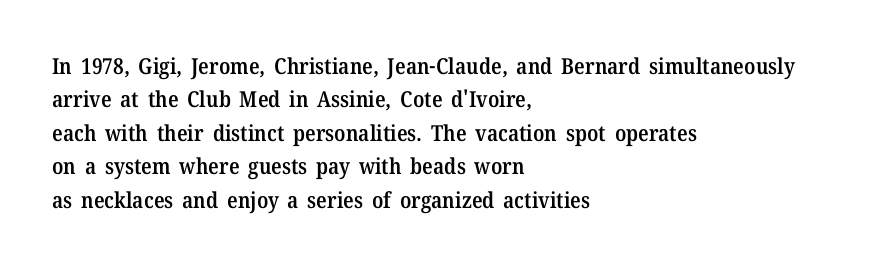
Q: Is the text bold? A: Semi-bold.
Q: Is the text italic (slanted)? A: No, it is upright.
Q: Is the text underlined? A: No.
Q: How is the paragraph aligned? A: Left-aligned.
Q: Is the spacing between letters normal or unusually wide? A: Normal.
Q: Is the spacing between lines tight, normal or loose? A: Normal.
